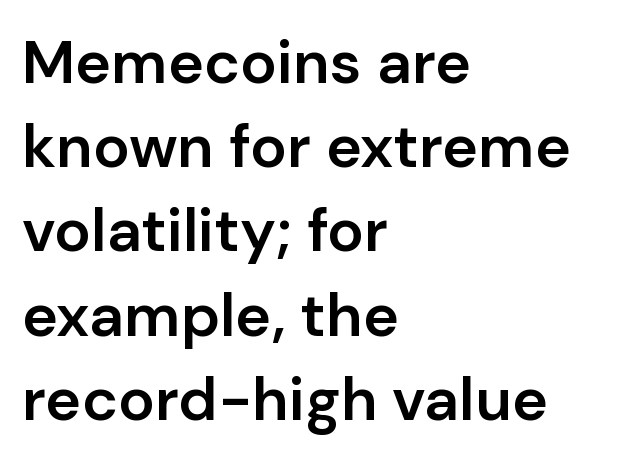
{"serif": "no", "italic": "no", "bold": "semi", "weight": "semibold", "width": "normal", "stroke_contrast": "low", "x_height": "medium", "monospaced": "no", "underline": "no", "align": "left", "line_spacing": "normal", "line_spacing_ratio": 1.38, "letter_spacing": "normal", "letter_spacing_em": 0.0, "glyph_px": 61}
